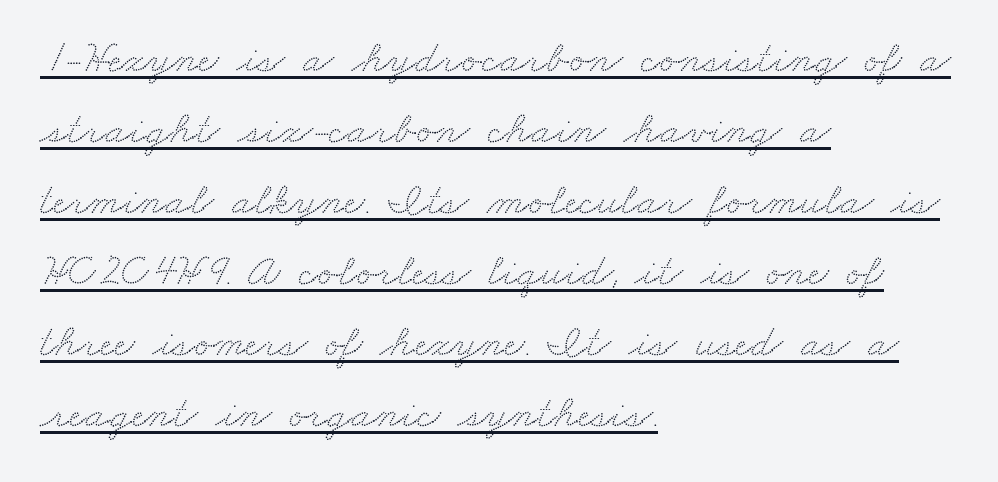
Visually the block forms a straight wall on the left and a jagged coastline on the right. You can see a thin bar hugging the bottom of the glyphs. These lines keep a tight, regular rhythm from letter to letter. A normal amount of white space separates one row of letters from the next.
